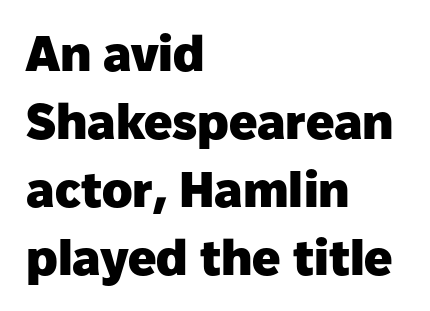
The image shows 50 px heavy sans-serif type, upright; set left-aligned, normal line spacing (1.36x), normal letter spacing, not underlined; low stroke contrast and a medium x-height.
